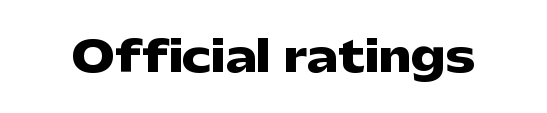
The image shows 42 px heavy, wide sans-serif type, upright; set normal letter spacing, not underlined; low stroke contrast and a medium x-height.
